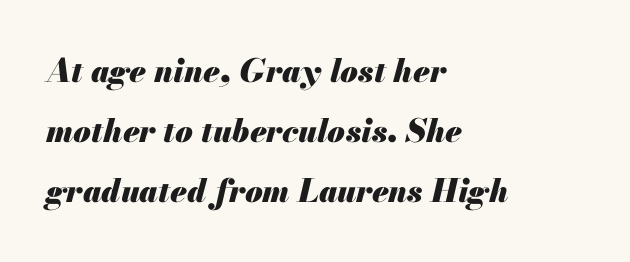
Q: Is the text bold? A: Yes.
Q: Is the text italic (slanted)? A: Yes, it leans right by about 13 degrees.
Q: Is the text underlined? A: No.
Q: How is the paragraph aligned? A: Left-aligned.
Q: Is the spacing between letters normal or unusually wide? A: Normal.
Q: Width (condensed, normal, or wide)? A: Normal.
Q: Stroke contrast? A: Medium.
Q: x-height? A: Small.
Q: Monospaced? A: No.
